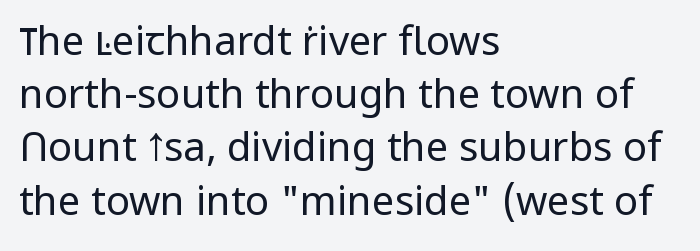
Q: Is the text bold? A: No.
Q: Is the text italic (slanted)? A: No, it is upright.
Q: Is the typeface a serif or a sans-serif typeface? A: Sans-serif.
Q: Is the text underlined? A: No.
Q: How is the paragraph aligned? A: Left-aligned.
Q: Is the spacing between letters normal or unusually wide? A: Normal.
Q: Is the spacing between lines tight, normal or loose? A: Normal.
Q: Width (condensed, normal, or wide)? A: Normal.
Q: Stroke contrast? A: Low.
Q: x-height? A: Medium.
Q: Monospaced? A: No.
